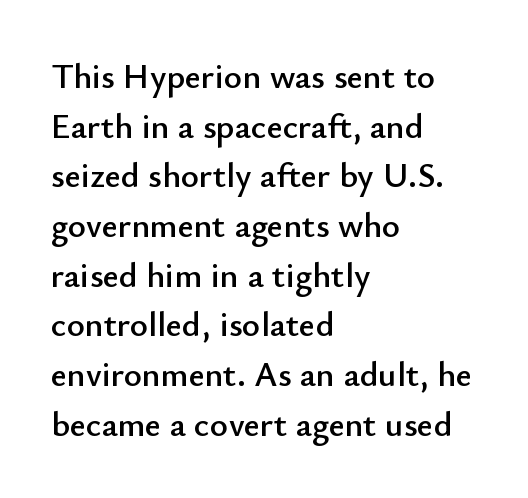
How are the letters spaced? Ordinarily, with no added tracking. Each letter keeps its own natural width here, so spacing adapts to shape. Check the space under the baseline: it is left empty. Letterform terminals end flat and unadorned throughout the passage.
